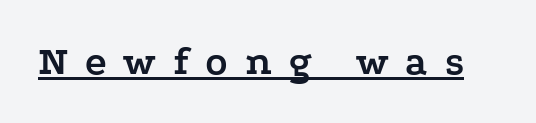
The image shows 41 px semibold, wide serif type, upright; set unusually wide letter spacing (+0.41 em), underlined; low stroke contrast and a medium x-height.
